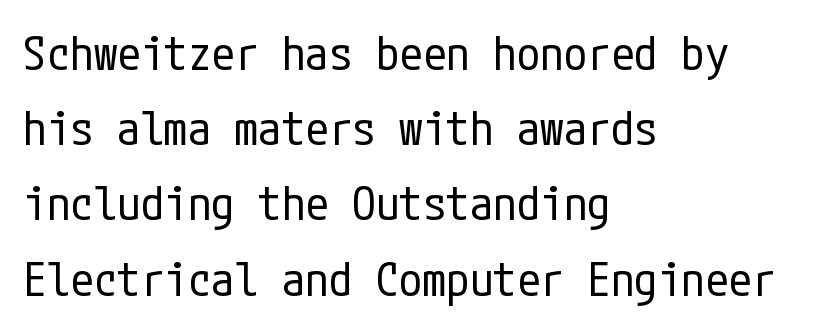
The image shows 47 px regular-weight, condensed sans-serif type, upright; set left-aligned, normal line spacing (1.6x), normal letter spacing, not underlined; low stroke contrast and a medium x-height.
